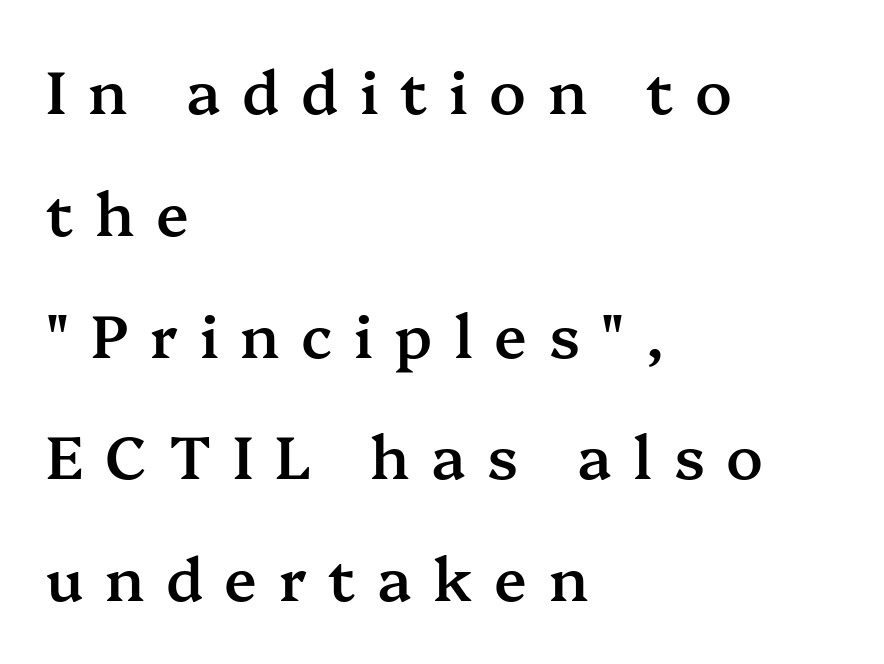
{"serif": "yes", "italic": "no", "bold": "semi", "weight": "semibold", "width": "normal", "stroke_contrast": "medium", "x_height": "medium", "monospaced": "no", "underline": "no", "align": "left", "line_spacing": "loose", "line_spacing_ratio": 2.03, "letter_spacing": "wide", "letter_spacing_em": 0.36, "glyph_px": 60}
